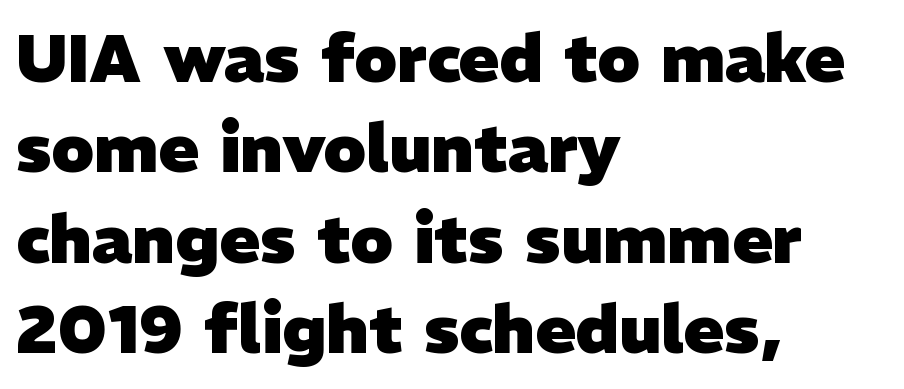
The passage shown is typeset with a sans-serif family. Baseline-to-baseline distance is the conventional proportion of letter height. Stroke thickness is high; the sample reads as a true bold. Only glyphs here, with clear space below each row. No extra tracking has been applied to these lines. Looks like regular typesetting: each glyph gets only the width it needs.
